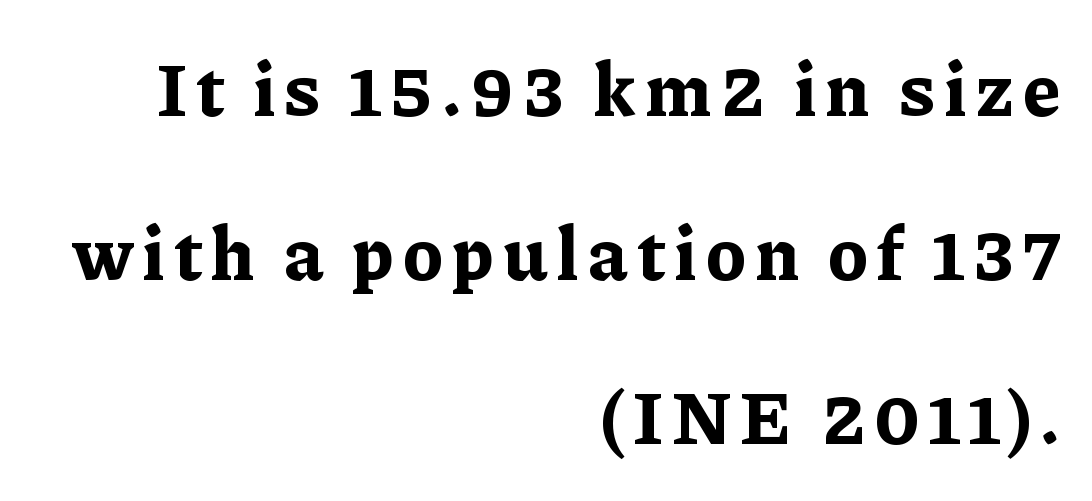
You can tell it's not italic because the verticals are truly vertical. The setting favours the right margin, as signatures and pull-quotes sometimes do. What's the leading like? Stretched, with rows far apart. Weight check: bold — yes, fully.
